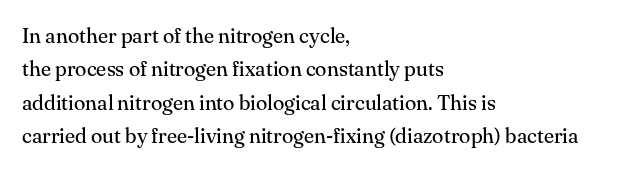
The image shows 21 px text type, upright; set left-aligned, normal line spacing (1.59x), normal letter spacing, not underlined.
